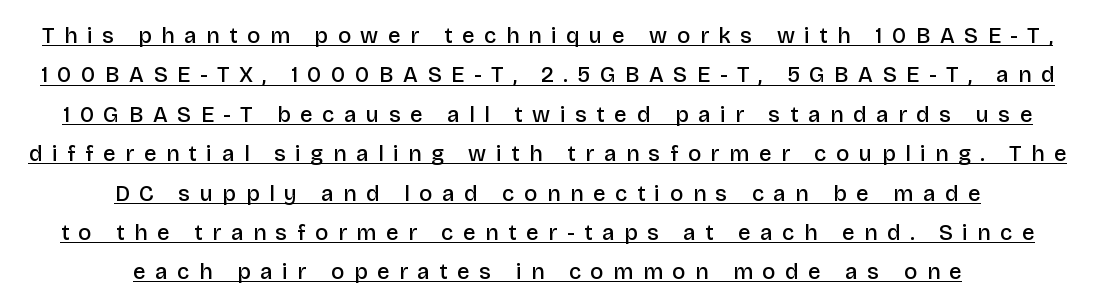
Caption: semibold face, moderately heavy strokes. The tracking reads as deliberately expanded to a designer's eye. A baseline rule has been typeset under these characters. Centered paragraph, ragged on both sides. A roman cut, with each character standing at attention.
